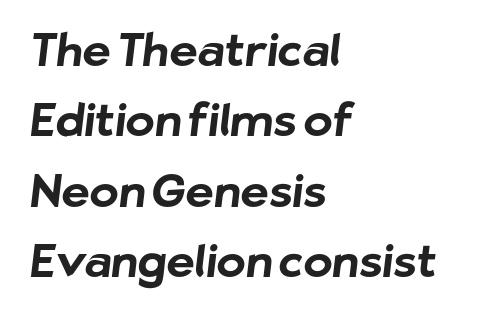
Every row of glyphs begins at an identical x-position on the left. What kind of face is this? One without serifs — a sans. No word sits above an underline. The rendering uses natural spacing where letterforms have individual widths. These lines carry a lot of weight — the face is fully bold. Honestly, the letter spacing is just normal — you wouldn't notice it.
